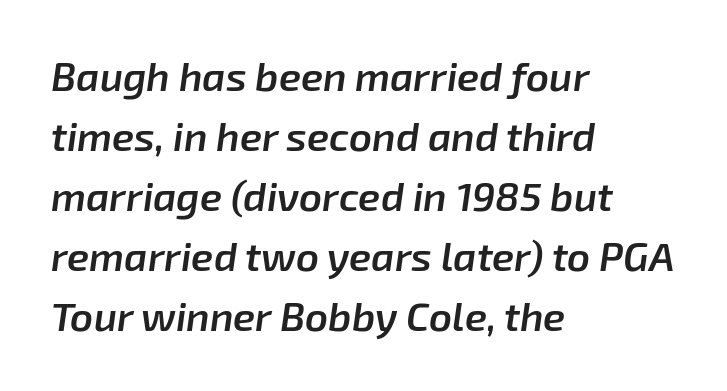
The image shows 40 px semibold type, italic (leaning right); set left-aligned, normal line spacing (1.5x), normal letter spacing, not underlined; low stroke contrast and a medium x-height.
